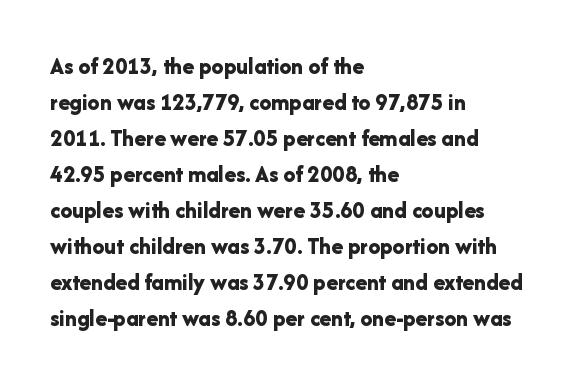
These lines are set flush left with a ragged right edge. Upright lettering throughout. Compared with typical body copy, the letter spacing here is the same. The line-height multiplier appears to be the usual default.
